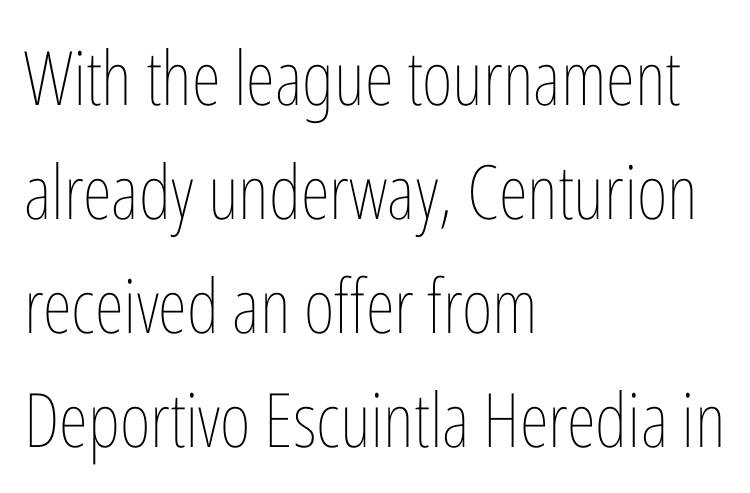
The image shows 75 px thin, condensed type, upright; set left-aligned, normal line spacing (1.52x), normal letter spacing, not underlined; low stroke contrast and a medium x-height.
